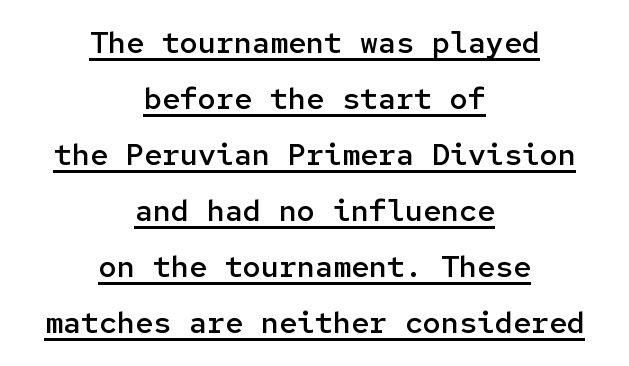
The rendering uses typewriter-style spacing with identical character cells. The paragraph shown floats in the horizontal middle. The rendering shows plain stroke endings on the letterforms — a sans-serif design. Summary of weight: moderately heavy, a semibold.
